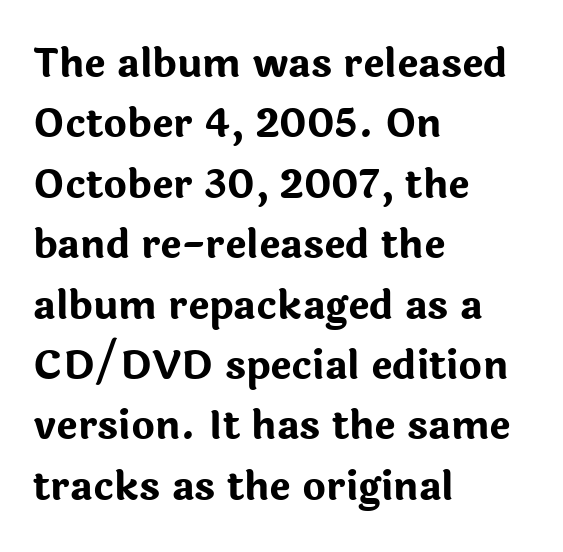
Q: Is the text bold? A: Yes.
Q: Is the text italic (slanted)? A: No, it is upright.
Q: Is the typeface a serif or a sans-serif typeface? A: Sans-serif.
Q: Is the text underlined? A: No.
Q: How is the paragraph aligned? A: Left-aligned.
Q: Is the spacing between letters normal or unusually wide? A: Normal.
Q: Is the spacing between lines tight, normal or loose? A: Normal.
Q: Width (condensed, normal, or wide)? A: Normal.
Q: Stroke contrast? A: Low.
Q: x-height? A: Medium.
Q: Monospaced? A: No.
